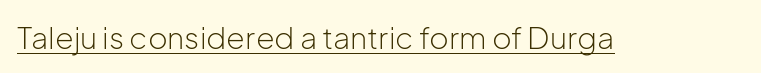
Q: Is the text bold? A: No.
Q: Is the text italic (slanted)? A: No, it is upright.
Q: Is the typeface a serif or a sans-serif typeface? A: Sans-serif.
Q: Is the text underlined? A: Yes.
Q: Is the spacing between letters normal or unusually wide? A: Normal.
Q: Width (condensed, normal, or wide)? A: Normal.
Q: Stroke contrast? A: Low.
Q: x-height? A: Medium.
Q: Monospaced? A: No.
